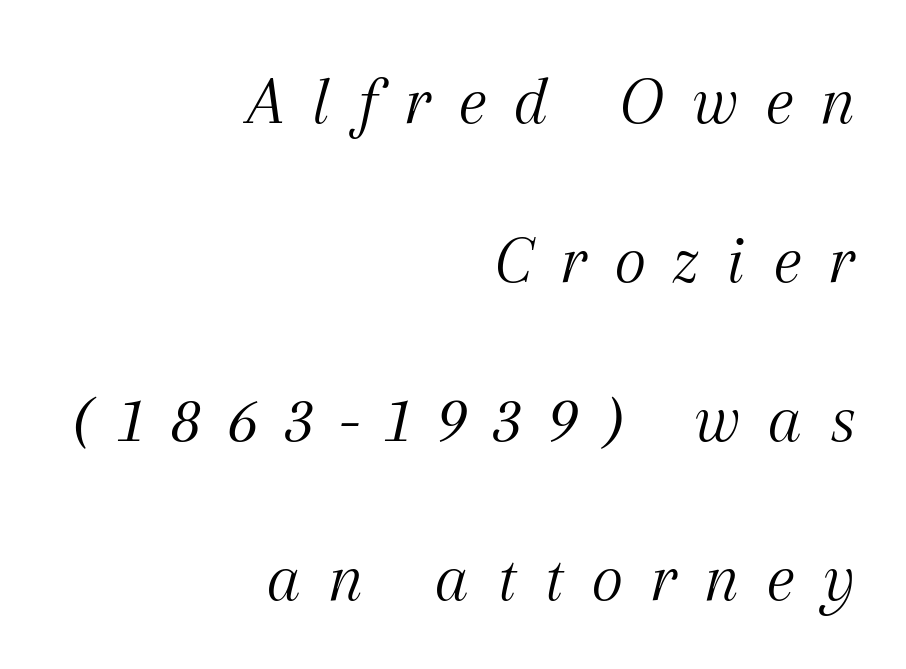
The image shows 70 px light serif type, italic (leaning right); set right-aligned, loose line spacing (2.27x), unusually wide letter spacing (+0.37 em), not underlined; medium stroke contrast and a medium x-height.
